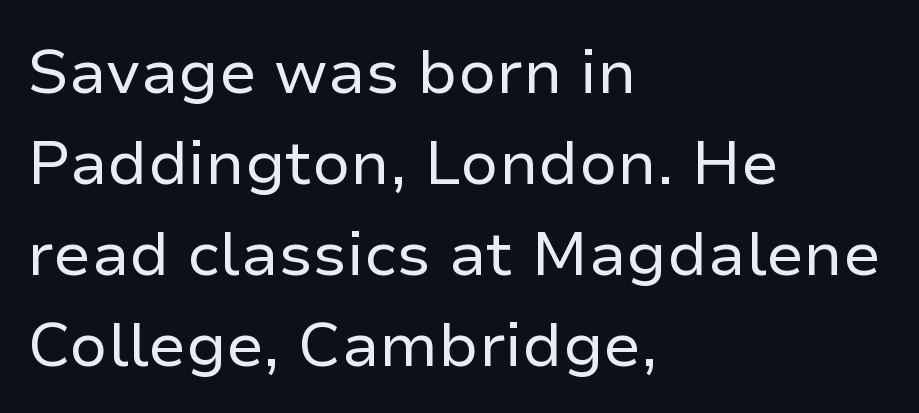
The image shows 62 px regular-weight sans-serif type, upright; set left-aligned, normal line spacing (1.47x), normal letter spacing, not underlined; low stroke contrast and a medium x-height.
